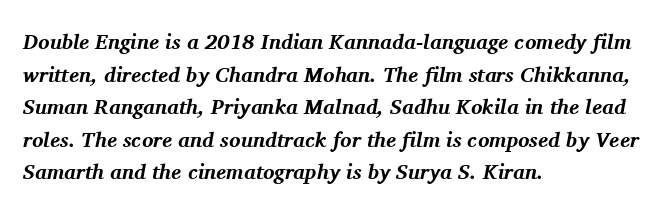
Inter-character spacing is left at the font's built-in metrics. Weight check: bold — yes, fully. A typesetter would mark this as italic. Is there much room between lines? A standard amount, neither cramped nor airy.
